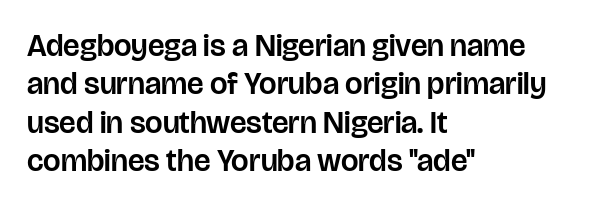
Q: Is the text italic (slanted)? A: No, it is upright.
Q: Is the typeface a serif or a sans-serif typeface? A: Sans-serif.
Q: Is the text underlined? A: No.
Q: How is the paragraph aligned? A: Left-aligned.
Q: Is the spacing between letters normal or unusually wide? A: Normal.
Q: Width (condensed, normal, or wide)? A: Normal.
Q: Stroke contrast? A: Low.
Q: x-height? A: Large.
Q: Monospaced? A: No.
